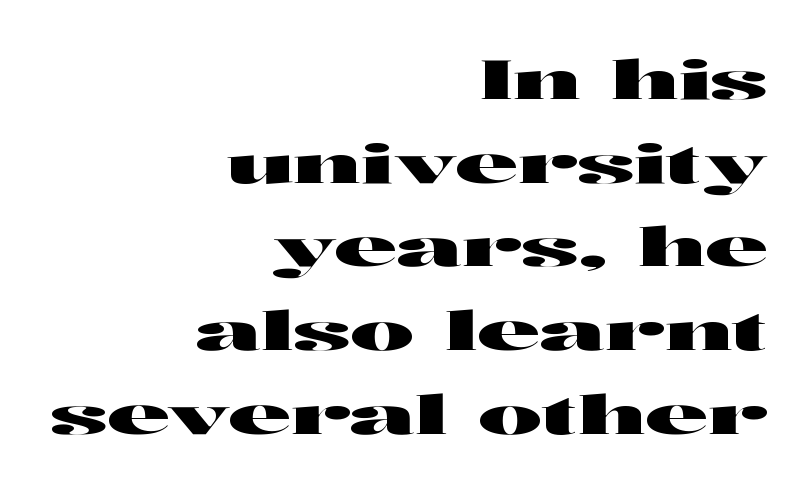
{"serif": "no", "italic": "no", "width": "wide", "stroke_contrast": "high", "x_height": "medium", "monospaced": "no", "underline": "no", "align": "right", "line_spacing": "normal", "line_spacing_ratio": 1.55, "letter_spacing": "normal", "letter_spacing_em": 0.0, "glyph_px": 54}
